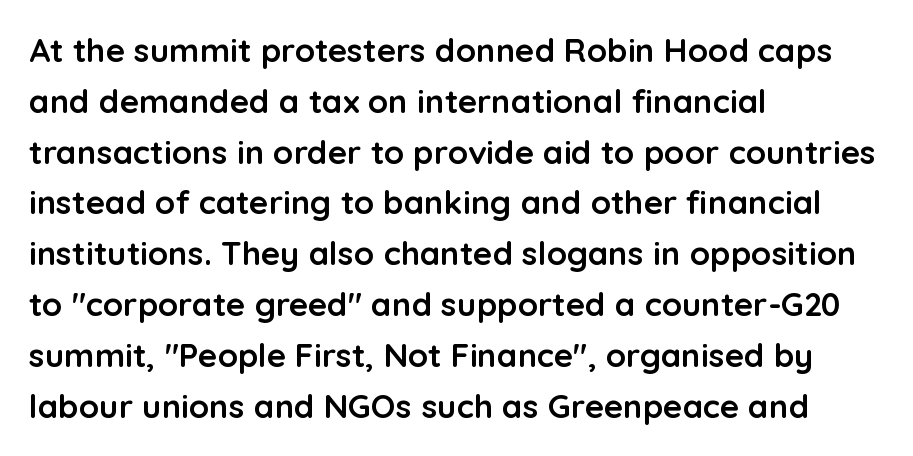
The image shows 33 px semibold sans-serif type, upright; set left-aligned, normal line spacing (1.54x), normal letter spacing, not underlined; low stroke contrast and a medium x-height.
